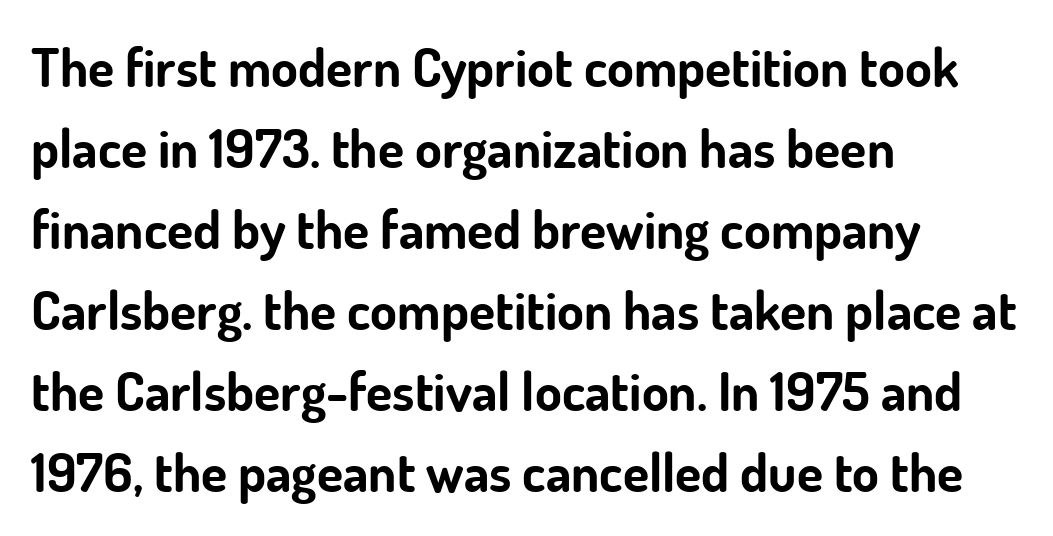
Characters remain perfectly vertical along every line. Regarding leading, the lines here are spaced in the standard way. The lines in this sample share a left origin and differ only in where they stop. Typographically, this falls in the sans-serif category. The rendering keeps characters at their native spacing.
